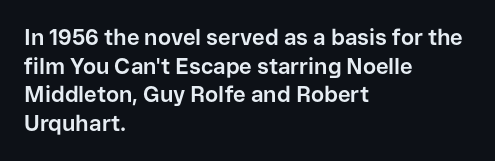
Teacher's note: observe the even left margin — that is flush-left alignment. You can tell it's not italic because the verticals are truly vertical. Words float on clear page, feet unadorned. The letterforms sit shoulder to shoulder at normal distance.
